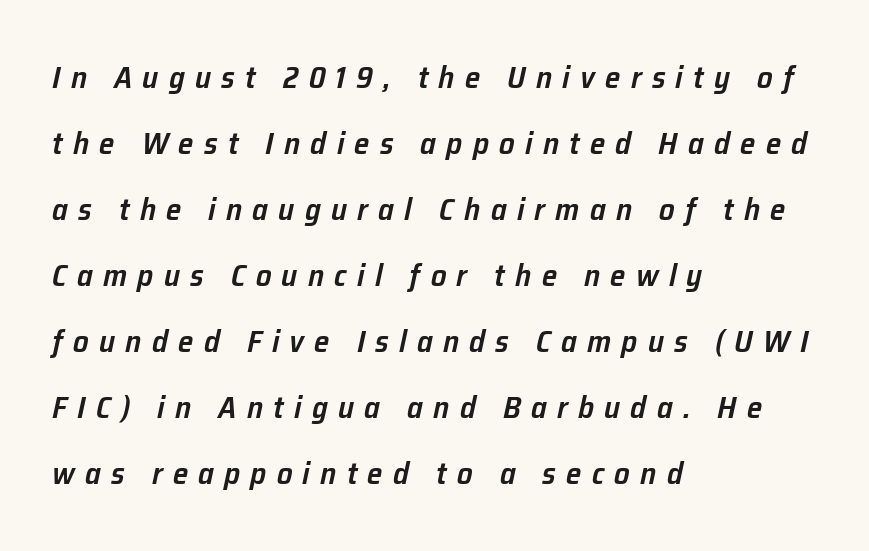
This sample has the flowing, uneven cadence of proportional lettering. The letters are semibold — heavier than regular but short of a full bold. The passage shown has open, widely tracked lettering throughout. The rendering applies a slant to the glyphs. The specimen omits any rule beneath the text block's lines. Leading: increased.
